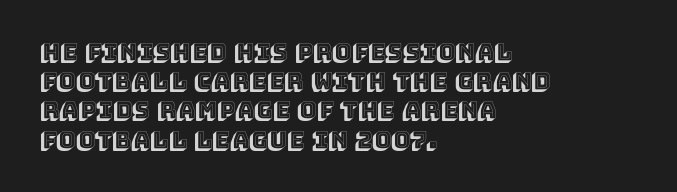
The image shows 23 px text type, upright; set left-aligned, normal line spacing (1.27x), normal letter spacing, not underlined.
